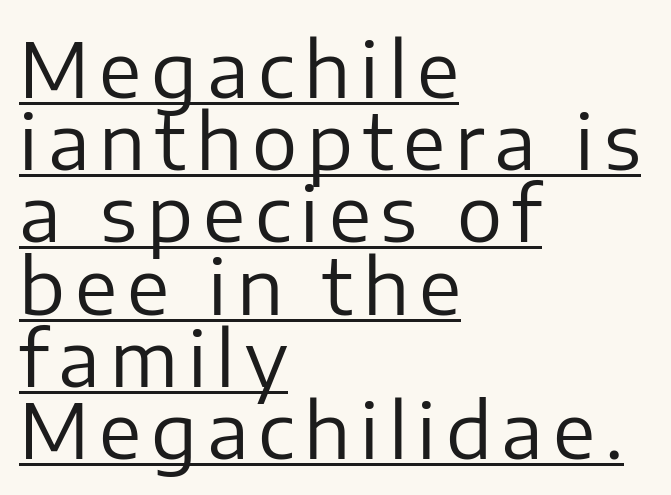
{"serif": "no", "italic": "no", "bold": "no", "weight": "regular", "width": "normal", "stroke_contrast": "low", "x_height": "medium", "monospaced": "no", "underline": "yes", "align": "left", "line_spacing": "tight", "line_spacing_ratio": 0.95, "glyph_px": 76}
